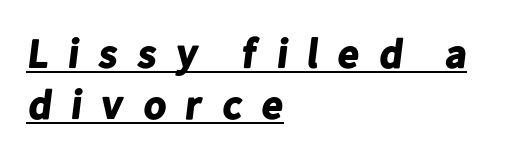
{"serif": "no", "bold": "yes", "weight": "bold", "width": "normal", "stroke_contrast": "low", "x_height": "medium", "monospaced": "no", "underline": "yes", "align": "left", "line_spacing": "normal", "line_spacing_ratio": 1.25, "letter_spacing": "wide", "letter_spacing_em": 0.41, "glyph_px": 41}
